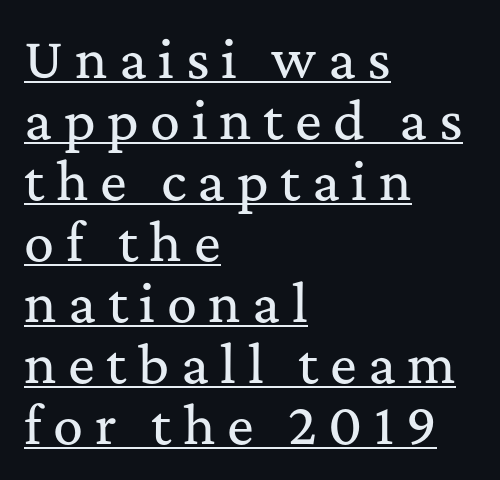
Check where the strokes stop: tiny serifs finish them off. Spacing verdict: proportional, widths tailored to each character. The type is letterspaced generously, with wide tracking. You can tell it's not italic because the verticals are truly vertical. Underlined type.
